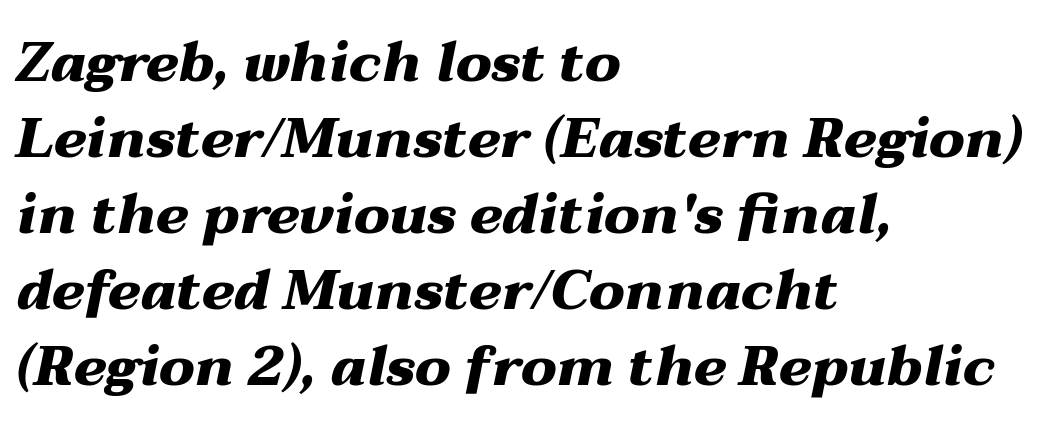
{"italic": "yes", "lean": "right", "slant_degrees": 12, "bold": "yes", "weight": "heavy", "width": "wide", "stroke_contrast": "medium", "x_height": "medium", "monospaced": "no", "underline": "no", "align": "left", "line_spacing": "normal", "line_spacing_ratio": 1.38, "letter_spacing": "normal", "letter_spacing_em": 0.0, "glyph_px": 55}
